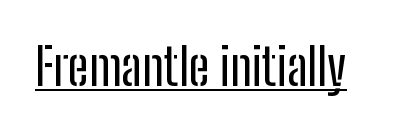
{"serif": "no", "italic": "no", "width": "condensed", "stroke_contrast": "low", "x_height": "medium", "monospaced": "no", "underline": "yes", "letter_spacing": "normal", "letter_spacing_em": 0.0, "glyph_px": 51}
